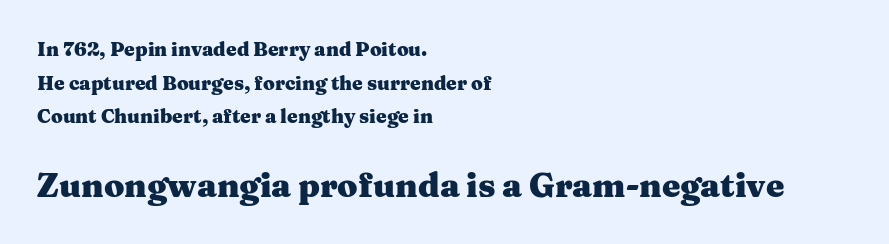
The image shows 33 px heavy, wide serif type, upright; set left-aligned, line spacing 1.77x, normal letter spacing, not underlined; the second (bottom) block is 1.74x larger; medium stroke contrast and a medium x-height.
